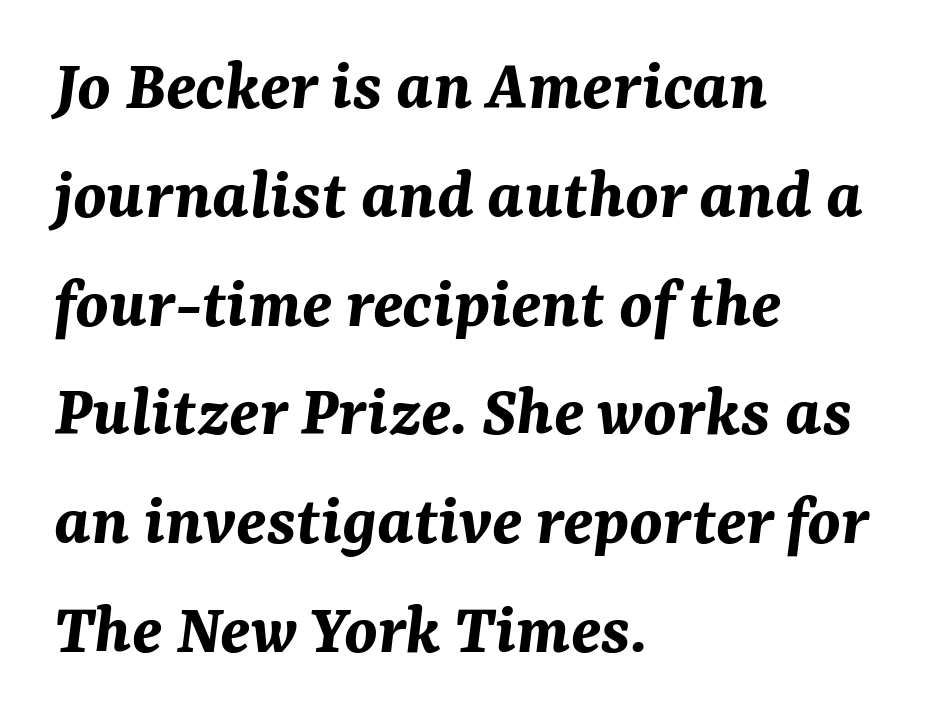
{"italic": "yes", "lean": "right", "slant_degrees": 7, "bold": "yes", "weight": "bold", "width": "normal", "stroke_contrast": "medium", "x_height": "medium", "monospaced": "no", "underline": "no", "align": "left", "line_spacing": "normal", "line_spacing_ratio": 1.47, "letter_spacing": "normal", "letter_spacing_em": 0.0, "glyph_px": 74}
